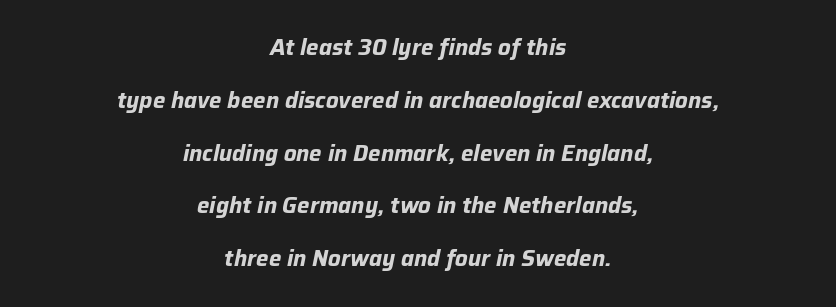
The axis of the letterforms is tilted away from vertical. Typesetter's note: full bold, strokes at maximum text heaviness. Layout note: lines centered. Decoration check: the copy has no underline. You could call the tracking neutral — neither tight nor loose.
